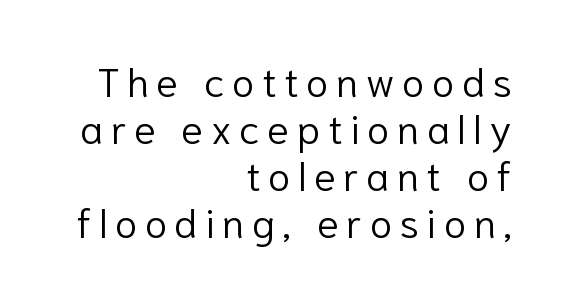
The typesetter chose a ragged-left arrangement here. Look at the bottom of the vertical strokes: they stop flat, with no serifs. Descenders hang freely into open space. Stroke mass is kept to a normal reading level or below.
